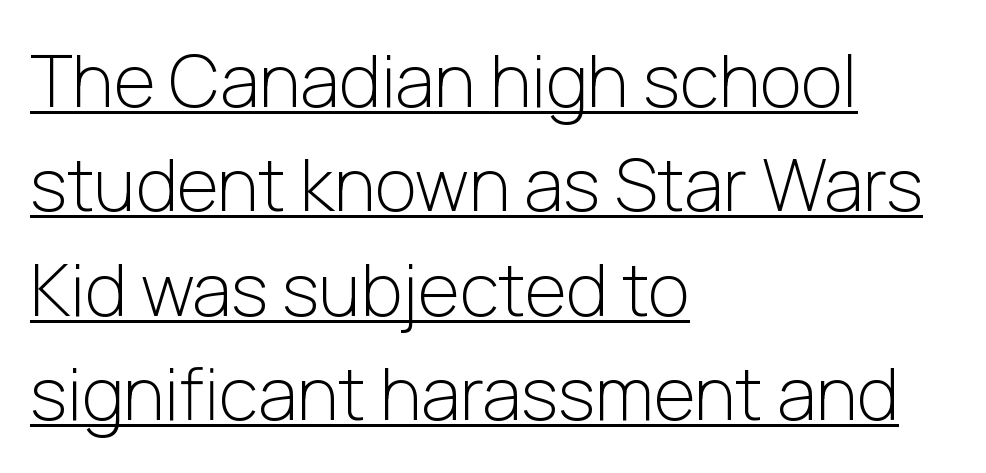
The image shows 72 px light sans-serif type, upright; set left-aligned, normal line spacing (1.45x), normal letter spacing, underlined; low stroke contrast and a medium x-height.
